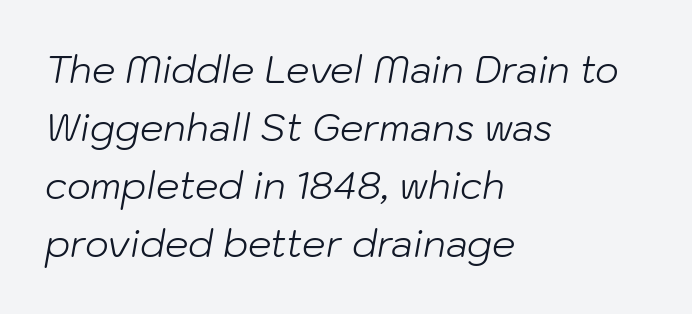
The rendering keeps characters at their native spacing. Bold? No — there's no thickening of the strokes. Each line starts at the same left margin while the right side varies. The strip under each line holds only bare page. Does the lettering tilt? It does — this is italic.
